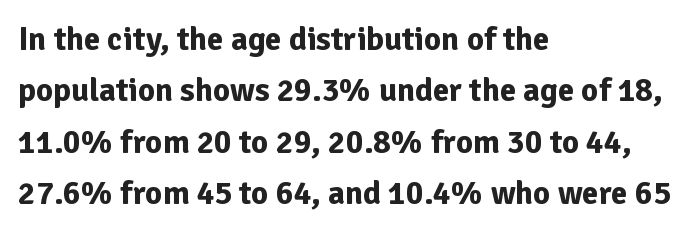
The specimen reads as upright at a glance. You can tell from the bare stems that sans-serif type was used. Successive baselines arrive at the customary interval. Words float on clear page, feet unadorned.
